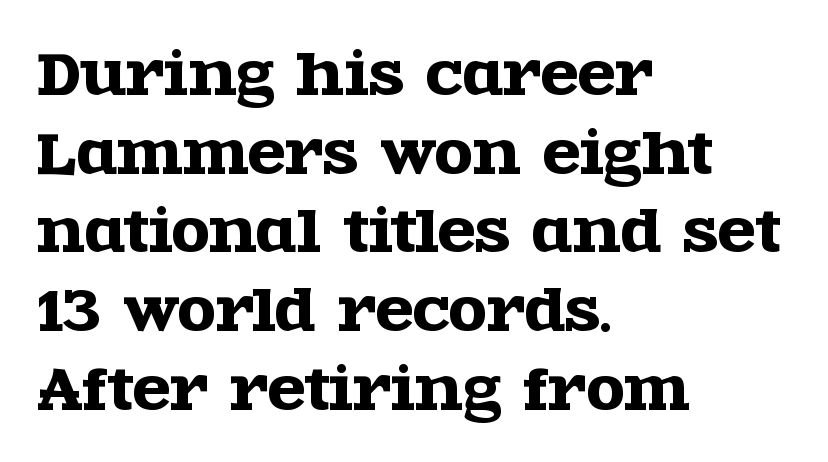
{"serif": "yes", "italic": "no", "width": "wide", "x_height": "large", "monospaced": "no", "underline": "no", "align": "left", "line_spacing": "normal", "line_spacing_ratio": 1.43, "letter_spacing": "normal", "letter_spacing_em": 0.0, "glyph_px": 55}
